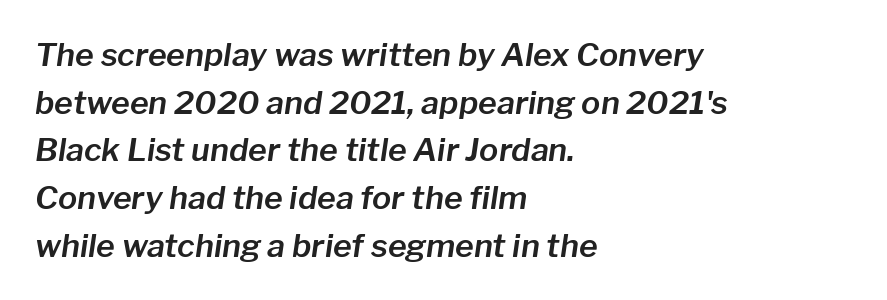
{"italic": "yes", "lean": "right", "slant_degrees": 8, "width": "normal", "stroke_contrast": "low", "x_height": "medium", "monospaced": "no", "underline": "no", "align": "left", "line_spacing": "normal", "line_spacing_ratio": 1.49, "letter_spacing": "normal", "letter_spacing_em": 0.0, "glyph_px": 32}
